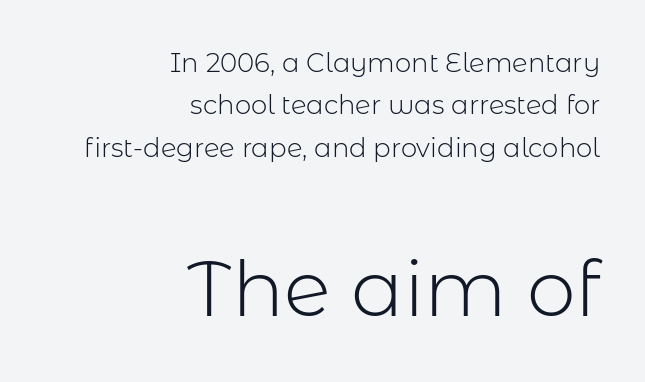
Q: Is the text bold? A: No.
Q: Is the text italic (slanted)? A: No, it is upright.
Q: Is the typeface a serif or a sans-serif typeface? A: Sans-serif.
Q: Is the text underlined? A: No.
Q: How is the paragraph aligned? A: Right-aligned.
Q: Is the spacing between letters normal or unusually wide? A: Normal.
Q: Is the spacing between lines tight, normal or loose? A: Normal.
Q: Which block of text is set in a larger size, the first (top) or the second (bottom)? A: The second (bottom) one.
Q: Width (condensed, normal, or wide)? A: Normal.
Q: Stroke contrast? A: Low.
Q: x-height? A: Medium.
Q: Monospaced? A: No.
